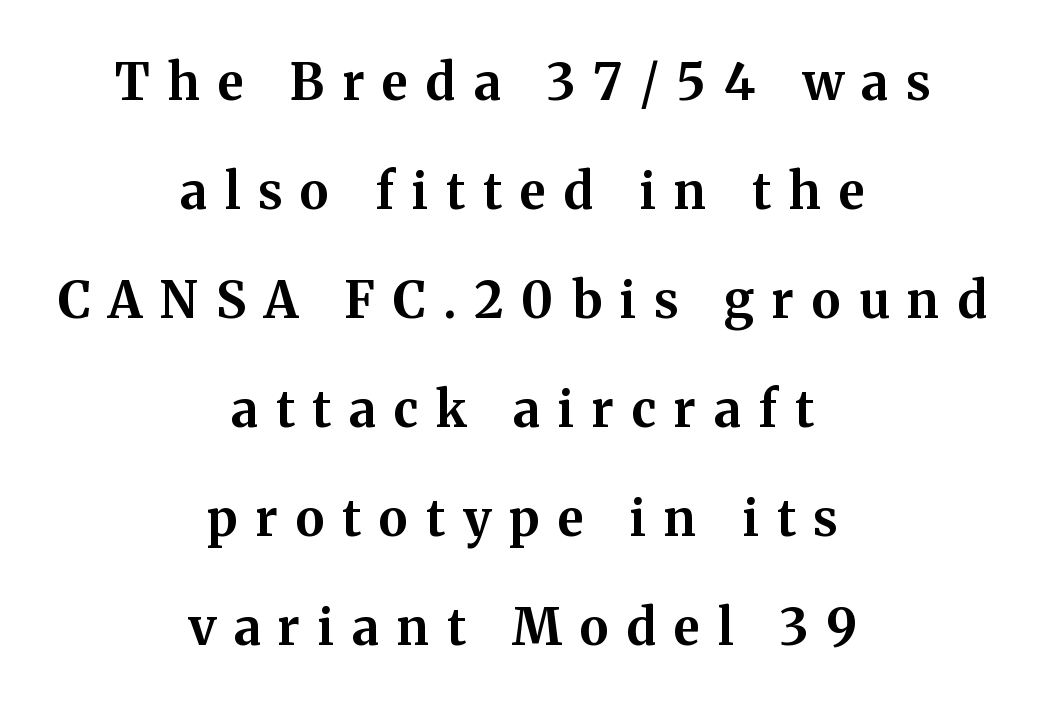
The image shows 50 px bold serif type, upright; set centered, loose line spacing (2.18x), unusually wide letter spacing (+0.36 em), not underlined; medium stroke contrast and a medium x-height.
